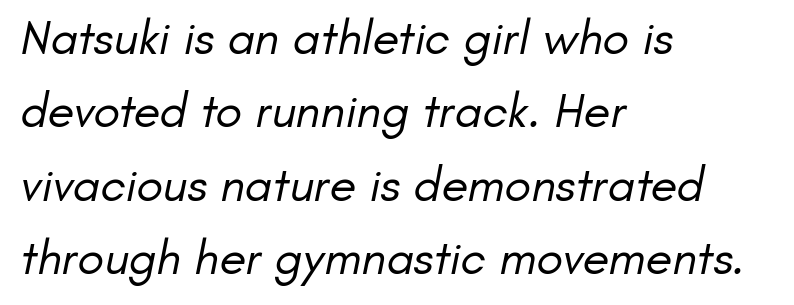
Q: Is the text bold? A: No.
Q: Is the typeface a serif or a sans-serif typeface? A: Sans-serif.
Q: Is the text underlined? A: No.
Q: How is the paragraph aligned? A: Left-aligned.
Q: Is the spacing between letters normal or unusually wide? A: Normal.
Q: Is the spacing between lines tight, normal or loose? A: Normal.
Q: Width (condensed, normal, or wide)? A: Normal.
Q: Stroke contrast? A: Low.
Q: x-height? A: Small.
Q: Monospaced? A: No.
